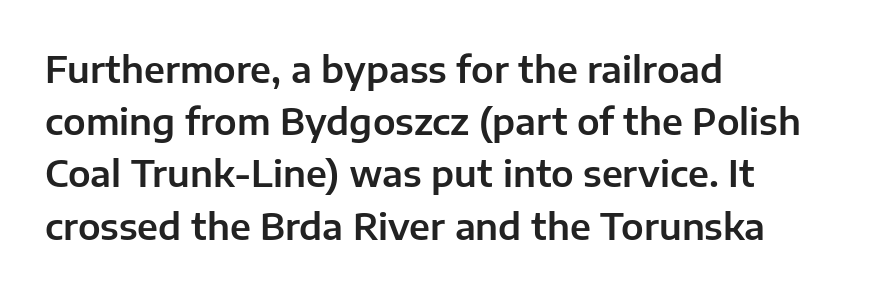
Q: Is the text italic (slanted)? A: No, it is upright.
Q: Is the typeface a serif or a sans-serif typeface? A: Sans-serif.
Q: Is the text underlined? A: No.
Q: How is the paragraph aligned? A: Left-aligned.
Q: Is the spacing between letters normal or unusually wide? A: Normal.
Q: Is the spacing between lines tight, normal or loose? A: Normal.
Q: Width (condensed, normal, or wide)? A: Normal.
Q: Stroke contrast? A: Low.
Q: x-height? A: Medium.
Q: Monospaced? A: No.
